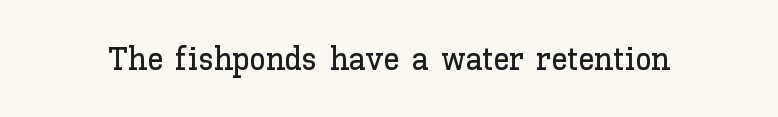
The image shows 33 px text type, upright; set normal letter spacing, not underlined; low stroke contrast and a medium x-height.
